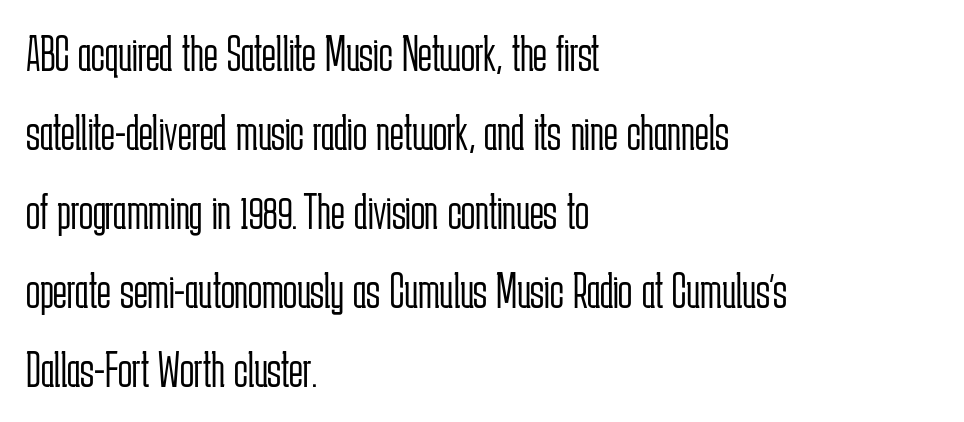
Q: Is the text bold? A: No.
Q: Is the text italic (slanted)? A: No, it is upright.
Q: Is the typeface a serif or a sans-serif typeface? A: Sans-serif.
Q: Is the text underlined? A: No.
Q: How is the paragraph aligned? A: Left-aligned.
Q: Is the spacing between letters normal or unusually wide? A: Normal.
Q: Is the spacing between lines tight, normal or loose? A: Normal.
Q: Width (condensed, normal, or wide)? A: Condensed.
Q: Stroke contrast? A: Low.
Q: x-height? A: Medium.
Q: Monospaced? A: No.
